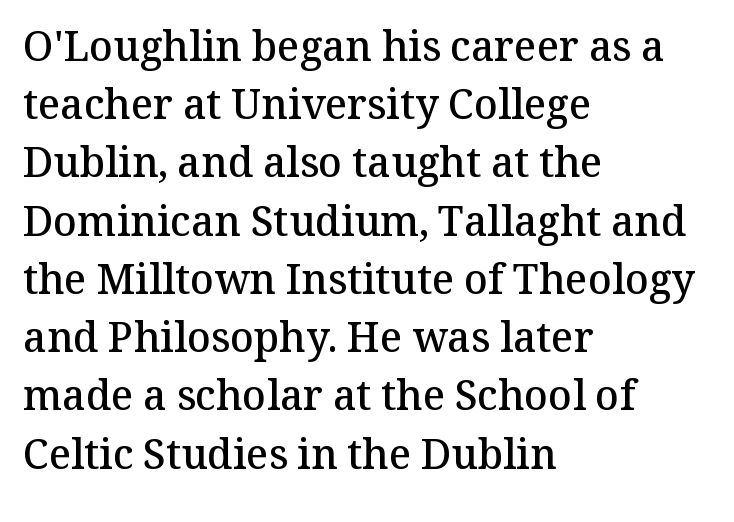
Q: Is the text bold? A: Semi-bold.
Q: Is the text italic (slanted)? A: No, it is upright.
Q: Is the typeface a serif or a sans-serif typeface? A: Serif.
Q: Is the text underlined? A: No.
Q: How is the paragraph aligned? A: Left-aligned.
Q: Is the spacing between letters normal or unusually wide? A: Normal.
Q: Is the spacing between lines tight, normal or loose? A: Normal.
Q: Width (condensed, normal, or wide)? A: Normal.
Q: Stroke contrast? A: Medium.
Q: x-height? A: Medium.
Q: Monospaced? A: No.
